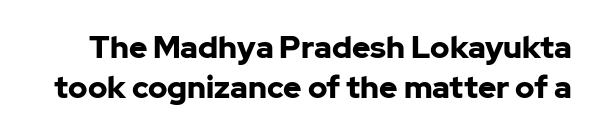
Q: Is the text bold? A: Yes.
Q: Is the text italic (slanted)? A: No, it is upright.
Q: Is the typeface a serif or a sans-serif typeface? A: Sans-serif.
Q: Is the text underlined? A: No.
Q: Is the spacing between letters normal or unusually wide? A: Normal.
Q: Is the spacing between lines tight, normal or loose? A: Normal.
Q: Width (condensed, normal, or wide)? A: Normal.
Q: Stroke contrast? A: Low.
Q: x-height? A: Medium.
Q: Monospaced? A: No.
